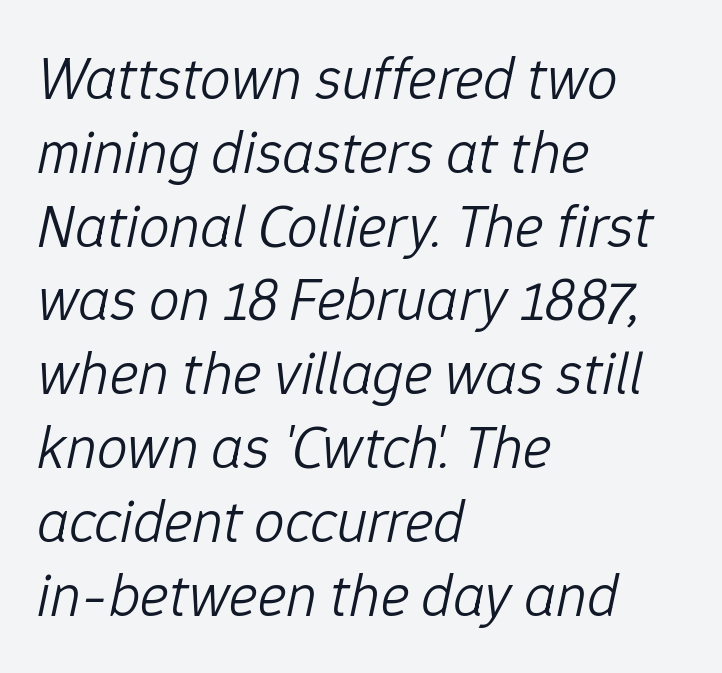
The image shows 61 px light type, italic (leaning right); set left-aligned, line spacing 1.21x, normal letter spacing, not underlined; low stroke contrast and a medium x-height.
